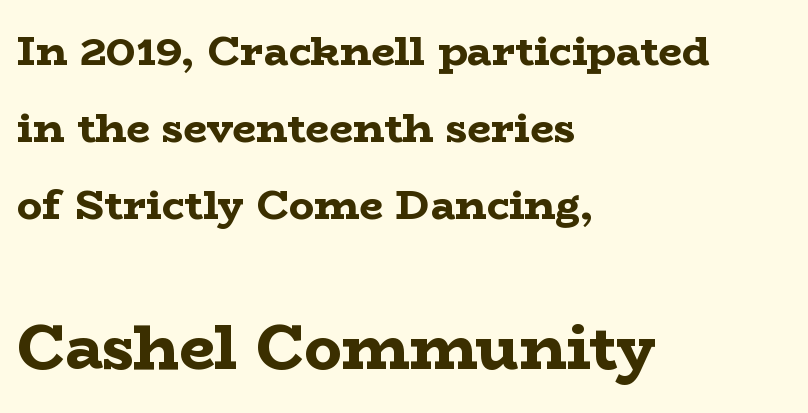
{"serif": "yes", "italic": "no", "bold": "yes", "weight": "bold", "width": "wide", "stroke_contrast": "low", "x_height": "medium", "monospaced": "no", "underline": "no", "align": "left", "line_spacing_ratio": 1.83, "letter_spacing": "normal", "letter_spacing_em": 0.0, "larger_block": "second", "size_ratio": 1.5, "glyph_px": 63}
